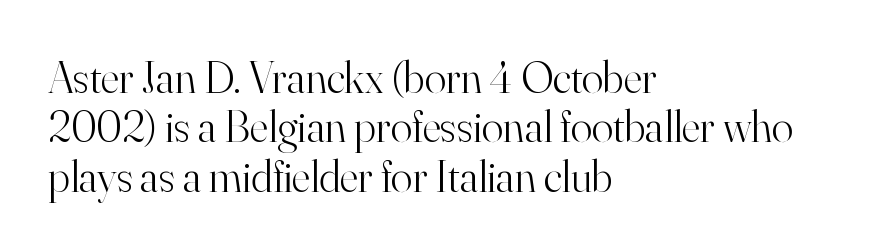
Q: Is the text bold? A: No.
Q: Is the text italic (slanted)? A: No, it is upright.
Q: Is the typeface a serif or a sans-serif typeface? A: Serif.
Q: Is the text underlined? A: No.
Q: How is the paragraph aligned? A: Left-aligned.
Q: Is the spacing between letters normal or unusually wide? A: Normal.
Q: Is the spacing between lines tight, normal or loose? A: Tight.
Q: Width (condensed, normal, or wide)? A: Normal.
Q: Stroke contrast? A: High.
Q: x-height? A: Small.
Q: Monospaced? A: No.
